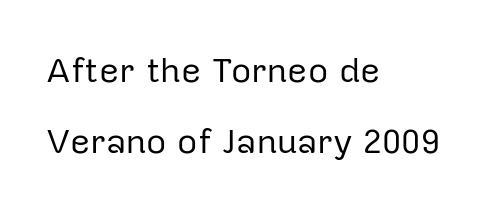
The string is rendered with underlining switched off. The horizontal fit of the characters is conventional and even. The rag falls on the right side of this text block. Weight: regular or lighter. Style check: upright.
